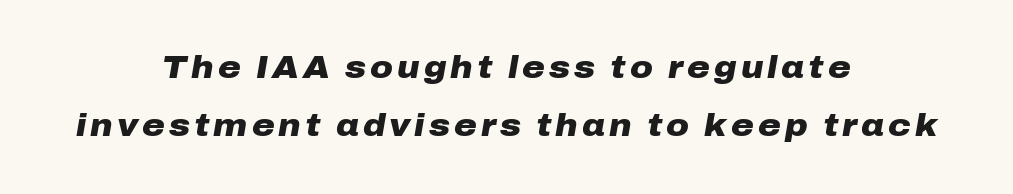
Q: Is the text bold? A: Yes.
Q: Is the text italic (slanted)? A: Yes, it leans right by about 10 degrees.
Q: Is the text underlined? A: No.
Q: How is the paragraph aligned? A: Centered.
Q: Width (condensed, normal, or wide)? A: Wide.
Q: Stroke contrast? A: Low.
Q: x-height? A: Medium.
Q: Monospaced? A: No.
